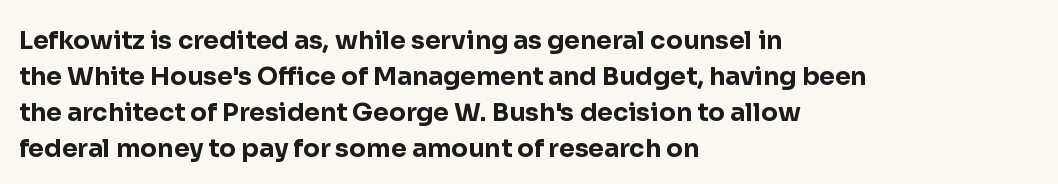
The image shows 25 px bold type, upright; set left-aligned, normal line spacing (1.44x), normal letter spacing, not underlined.
